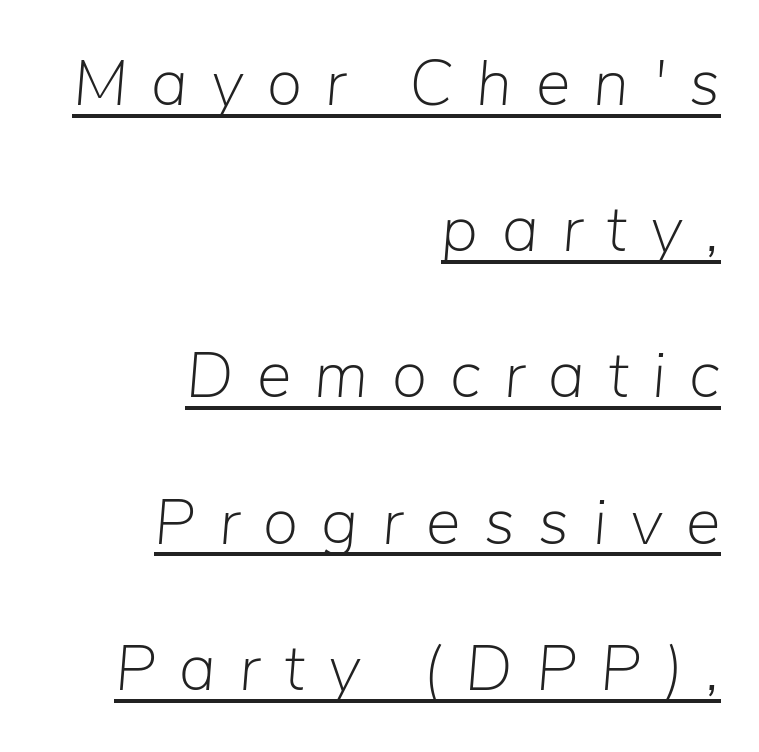
Is the type slanted? Yes — the strokes lean at a clear angle. This is not heavy type; no bold has been used. In terms of leading, this rendering errs on the spacious side. The ragged edge is on the left, which tells us the setting is flush right.
